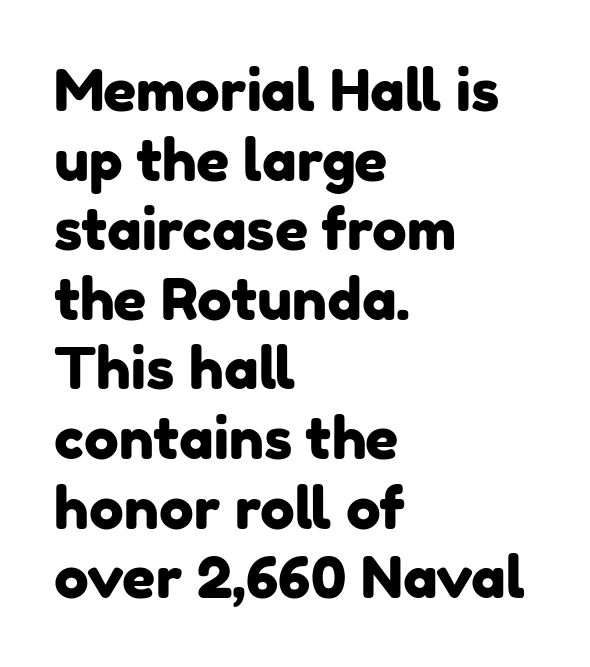
{"serif": "no", "width": "normal", "stroke_contrast": "low", "x_height": "medium", "monospaced": "no", "underline": "no", "align": "left", "line_spacing_ratio": 1.2, "letter_spacing": "normal", "letter_spacing_em": 0.0, "glyph_px": 58}
